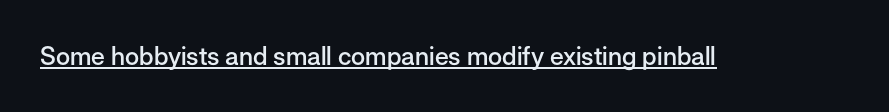
The image shows 25 px text type, upright; set normal letter spacing, underlined.
